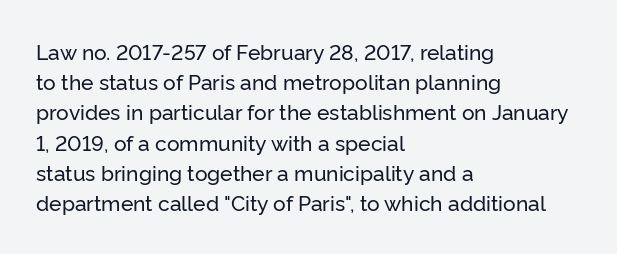
Q: Is the text italic (slanted)? A: No, it is upright.
Q: Is the text underlined? A: No.
Q: How is the paragraph aligned? A: Left-aligned.
Q: Is the spacing between letters normal or unusually wide? A: Normal.
Q: Is the spacing between lines tight, normal or loose? A: Normal.
